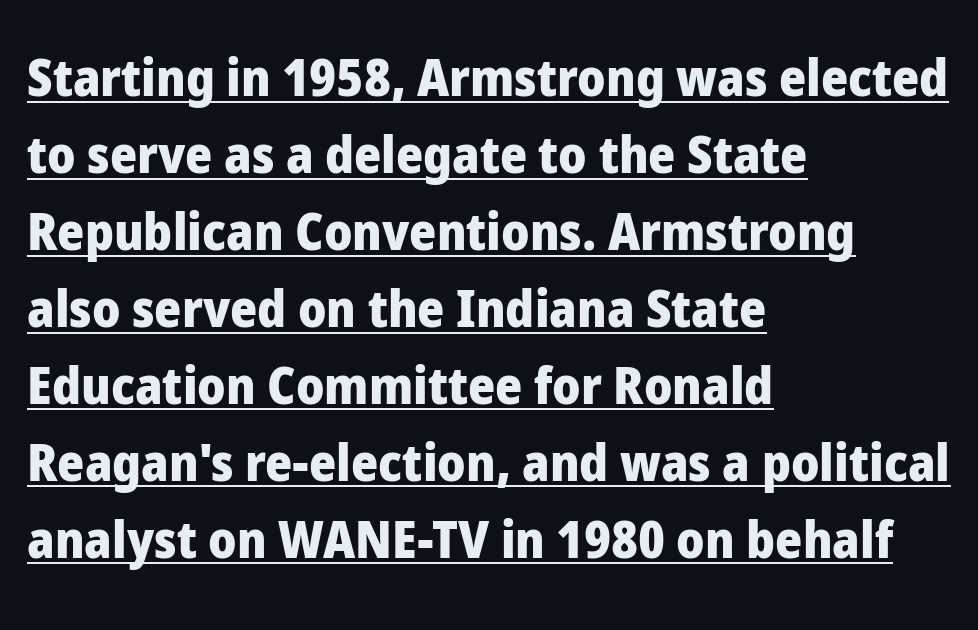
The image shows 52 px heavy sans-serif type, upright; set left-aligned, normal line spacing (1.48x), normal letter spacing, underlined; low stroke contrast and a medium x-height.
